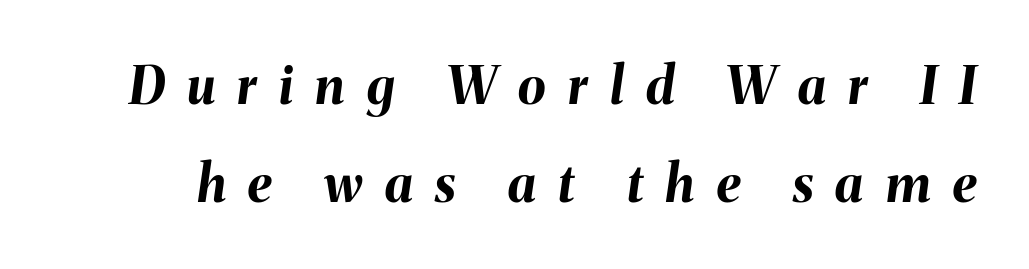
Each letter keeps its own natural width here, so spacing adapts to shape. Clear beneath every line of the passage. If you drew a line through each stem, it would be angled. Words appear elongated and porous because spacing is wide.
